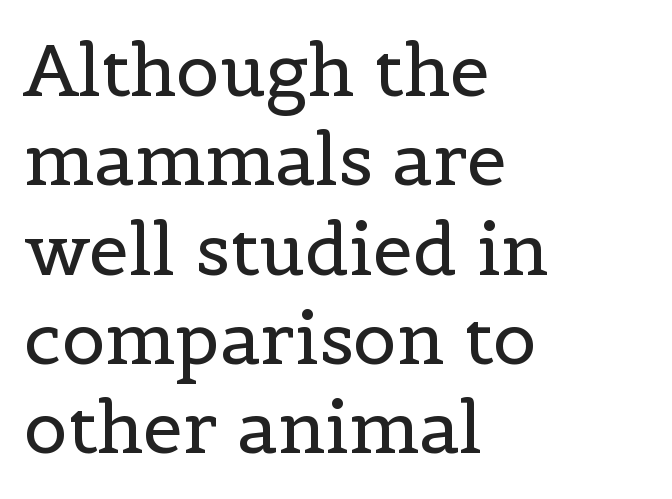
{"serif": "yes", "italic": "no", "bold": "no", "weight": "regular", "width": "normal", "x_height": "medium", "monospaced": "no", "underline": "no", "align": "left", "line_spacing_ratio": 1.24, "letter_spacing": "normal", "letter_spacing_em": 0.0, "glyph_px": 72}
